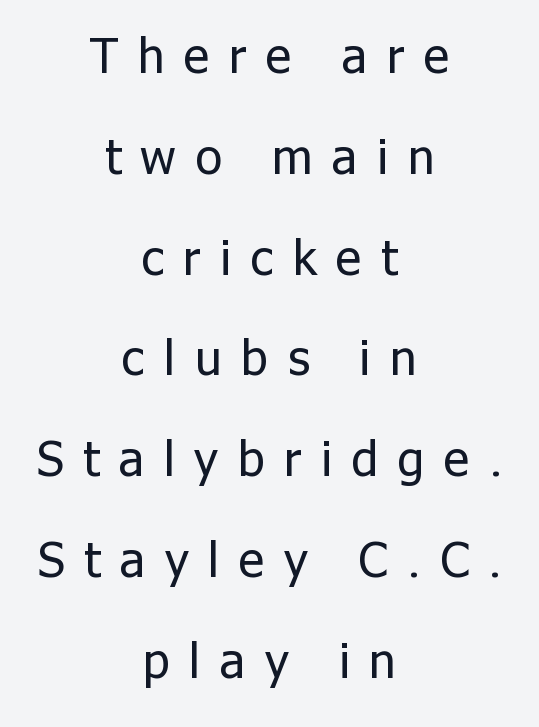
A typesetter would call this heavily tracked-out type. Type without underlining. Character widths vary here, with narrow letters taking less room than wide ones. Every row of glyphs is offset so its center matches the block's center.
